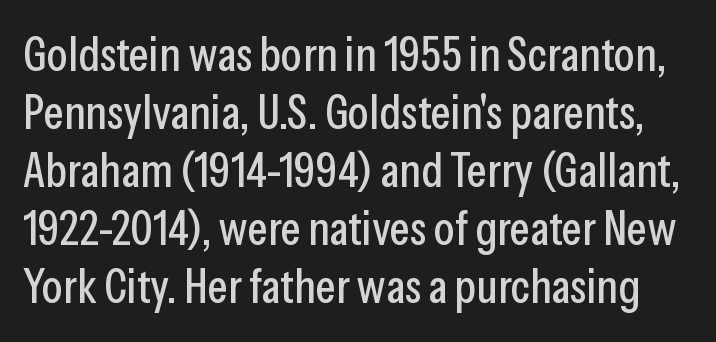
Proportional: the letters do not fall into vertical columns. In terms of letterspacing, this is plain default setting. Upright lettering throughout. Serifs: no, the terminals of the letterforms are clean.
